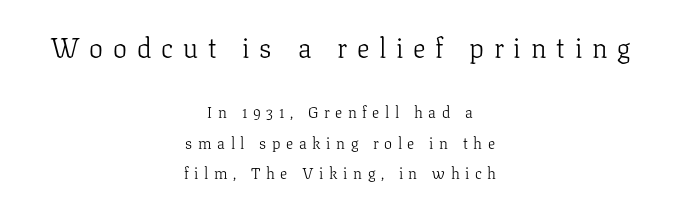
Q: Is the text bold? A: No.
Q: Is the text italic (slanted)? A: No, it is upright.
Q: Is the typeface a serif or a sans-serif typeface? A: Serif.
Q: Is the text underlined? A: No.
Q: How is the paragraph aligned? A: Centered.
Q: Is the spacing between letters normal or unusually wide? A: Unusually wide.
Q: Which block of text is set in a larger size, the first (top) or the second (bottom)? A: The first (top) one.
Q: Width (condensed, normal, or wide)? A: Normal.
Q: Stroke contrast? A: Low.
Q: x-height? A: Medium.
Q: Monospaced? A: No.
